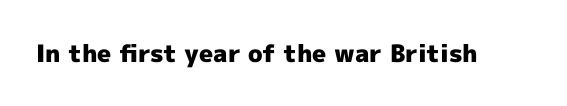
The image shows 24 px bold type, upright; set normal letter spacing, not underlined.
